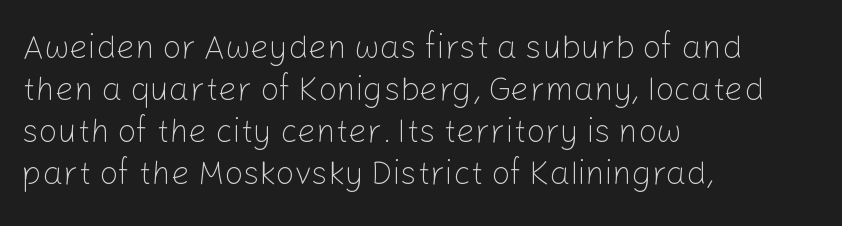
Type style note: lacks serifs. Evenly set lines give the paragraph a standard silhouette. The string is rendered with underlining switched off. Does extra space separate the letters? No, they use regular spacing. In CSS terms this would be text-align: left. Ascenders rise straight up at ninety degrees.
